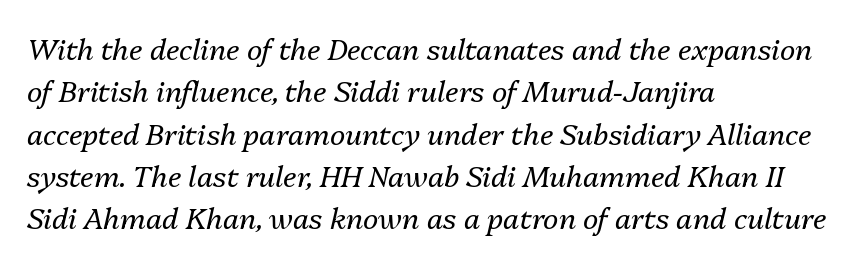
Q: Is the text bold? A: No.
Q: Is the text italic (slanted)? A: Yes, it leans right by about 13 degrees.
Q: Is the text underlined? A: No.
Q: How is the paragraph aligned? A: Left-aligned.
Q: Is the spacing between letters normal or unusually wide? A: Normal.
Q: Is the spacing between lines tight, normal or loose? A: Normal.
Q: Width (condensed, normal, or wide)? A: Normal.
Q: Stroke contrast? A: Medium.
Q: x-height? A: Medium.
Q: Monospaced? A: No.
